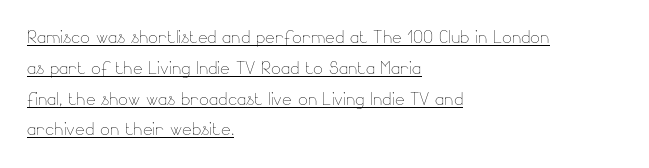
Q: Is the text bold? A: No.
Q: Is the text italic (slanted)? A: No, it is upright.
Q: Is the text underlined? A: Yes.
Q: How is the paragraph aligned? A: Left-aligned.
Q: Is the spacing between letters normal or unusually wide? A: Normal.
Q: Is the spacing between lines tight, normal or loose? A: Normal.
